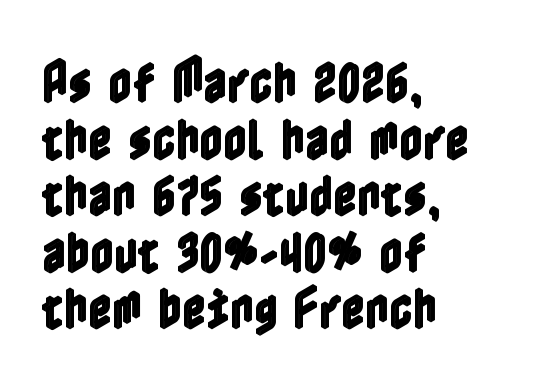
{"italic": "no", "width": "condensed", "x_height": "medium", "underline": "no", "align": "left", "line_spacing_ratio": 1.23, "letter_spacing": "normal", "letter_spacing_em": 0.0, "glyph_px": 46}
